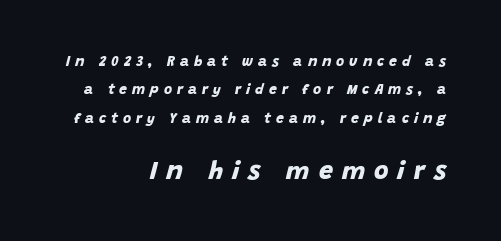
Q: Is the text bold? A: Yes.
Q: Is the text underlined? A: No.
Q: How is the paragraph aligned? A: Right-aligned.
Q: Is the spacing between letters normal or unusually wide? A: Unusually wide.
Q: Is the spacing between lines tight, normal or loose? A: Loose.
Q: Which block of text is set in a larger size, the first (top) or the second (bottom)? A: The second (bottom) one.
